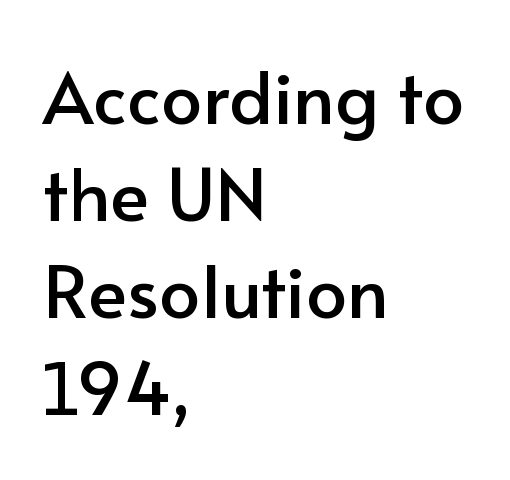
{"serif": "no", "italic": "no", "width": "normal", "stroke_contrast": "low", "x_height": "small", "monospaced": "no", "underline": "no", "align": "left", "line_spacing": "normal", "line_spacing_ratio": 1.33, "letter_spacing": "normal", "letter_spacing_em": 0.0, "glyph_px": 73}
